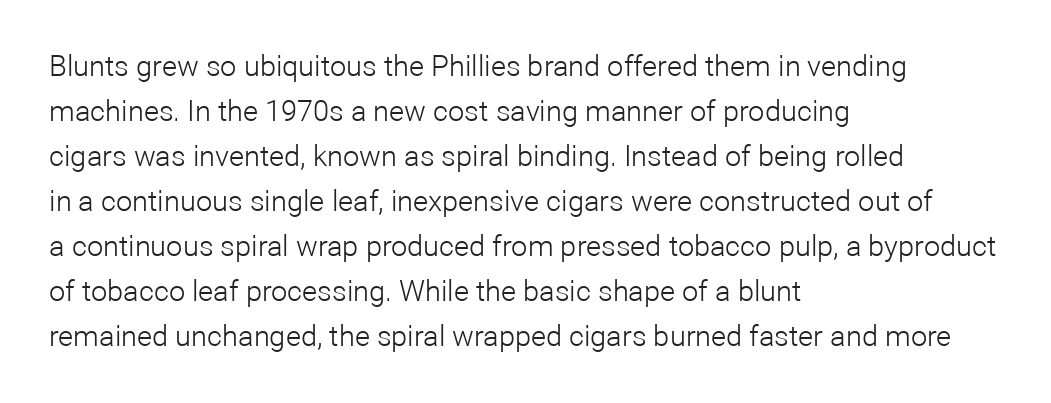
Stroke thickness stays within the range of a standard reading face or lighter. Clear beneath every line of the passage. A normal amount of white space separates one row of letters from the next. Horizontally, the lines are justified to the leading edge only.
